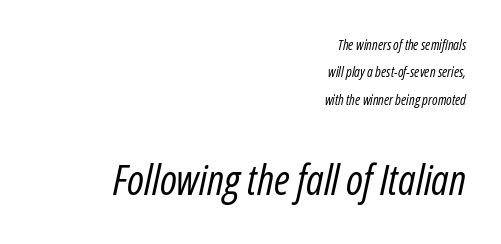
{"italic": "yes", "lean": "right", "slant_degrees": 12, "bold": "no", "weight": "regular", "width": "condensed", "stroke_contrast": "low", "x_height": "medium", "monospaced": "no", "underline": "no", "align": "right", "line_spacing": "loose", "line_spacing_ratio": 1.95, "letter_spacing": "normal", "letter_spacing_em": 0.0, "larger_block": "second", "size_ratio": 3.0, "glyph_px": 42}
